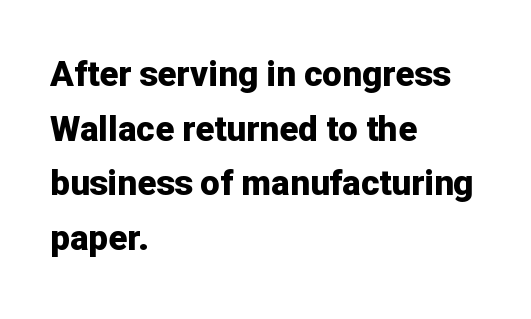
{"serif": "no", "italic": "no", "bold": "yes", "weight": "bold", "width": "normal", "stroke_contrast": "low", "x_height": "medium", "monospaced": "no", "underline": "no", "align": "left", "line_spacing": "normal", "line_spacing_ratio": 1.56, "letter_spacing": "normal", "letter_spacing_em": 0.0, "glyph_px": 35}
